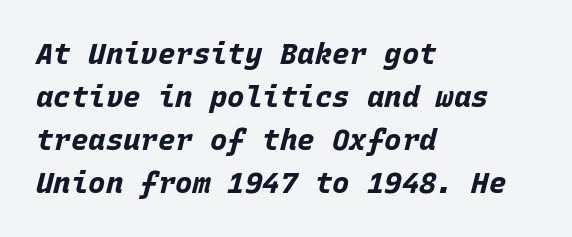
You could count columns in this text — the font is strictly monospaced. The letters sit at their default tracking, neither squeezed nor spread. Evenly set lines give the paragraph a standard silhouette. Has an underline been added? It has not.
